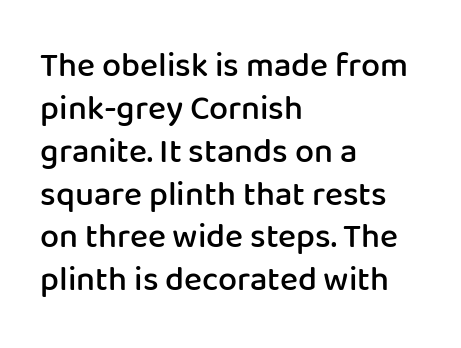
Looks like regular typesetting: each glyph gets only the width it needs. Its strokes are somewhat broadened, the hallmark of semibold type. Evenly set lines give the paragraph a standard silhouette. The string is rendered with underlining switched off.
